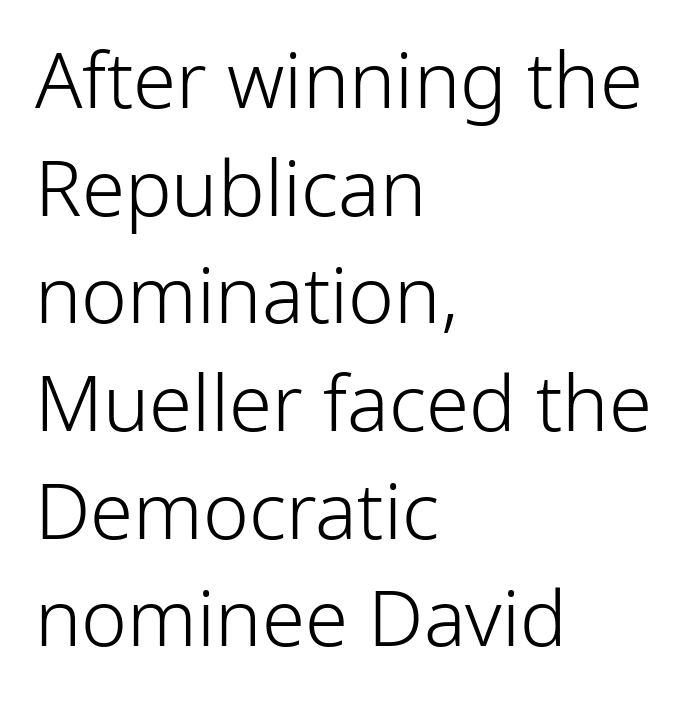
{"serif": "no", "italic": "no", "bold": "no", "weight": "light", "width": "normal", "stroke_contrast": "low", "x_height": "medium", "monospaced": "no", "underline": "no", "align": "left", "line_spacing": "normal", "line_spacing_ratio": 1.38, "letter_spacing": "normal", "letter_spacing_em": 0.0, "glyph_px": 78}
